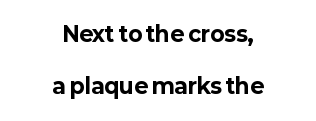
What's the leading like? Stretched, with rows far apart. The typesetter chose a symmetrical, centered arrangement here. The passage shown is emphatically bold. Just letters on the line, the space beneath them empty. Caption: standard tracking, unaltered. In terms of posture, this sample is upright.
